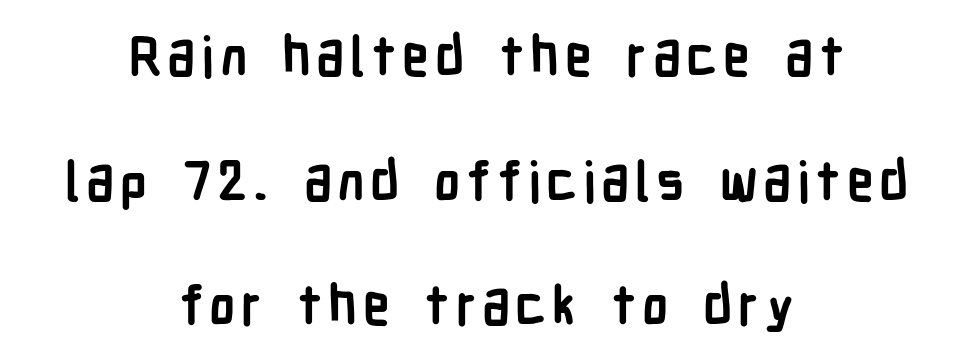
Typesetter's note: full bold, strokes at maximum text heaviness. The foot of each line stays bare and open. Posture: vertical. Interline gaps are noticeably wide in this sample. The lines in this sample share a center point and differ in where they start and stop. This sample has the flowing, uneven cadence of proportional lettering.
